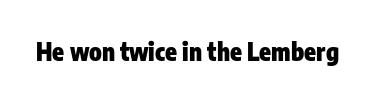
What stands out about the letter spacing? Nothing — it is the standard amount. Upright lettering throughout. Bold? Absolutely — the strokes are thick and heavy. The glyphs are unaccompanied by any horizontal stroke below them.
